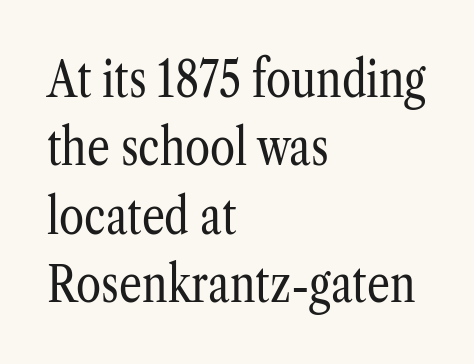
{"serif": "yes", "italic": "no", "bold": "no", "weight": "regular", "width": "condensed", "stroke_contrast": "low", "x_height": "medium", "monospaced": "no", "underline": "no", "align": "left", "line_spacing": "normal", "line_spacing_ratio": 1.34, "letter_spacing": "normal", "letter_spacing_em": 0.0, "glyph_px": 51}
